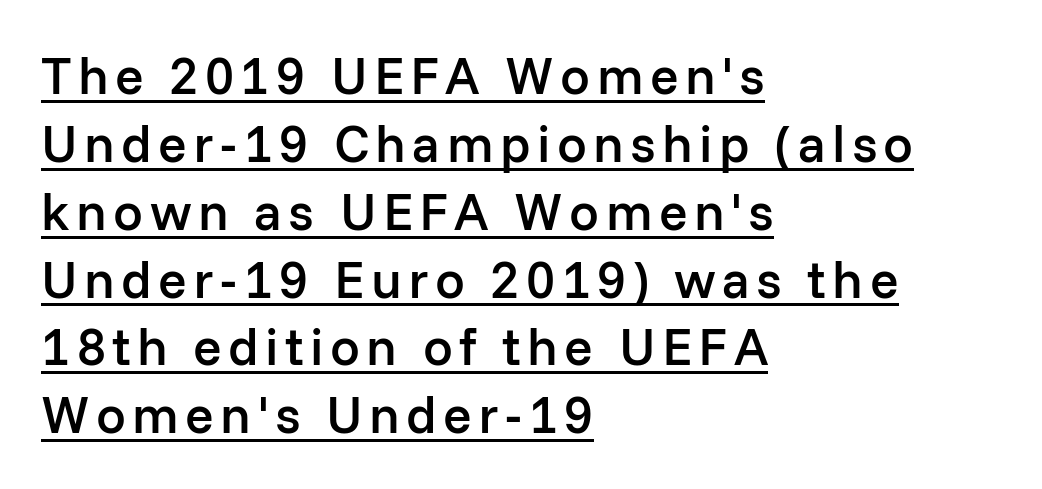
The rendering uses natural spacing where letterforms have individual widths. Somebody hit Ctrl+U on this one — the words are underlined. Characters remain perfectly vertical along every line. Each line starts at the same left margin while the right side varies.
